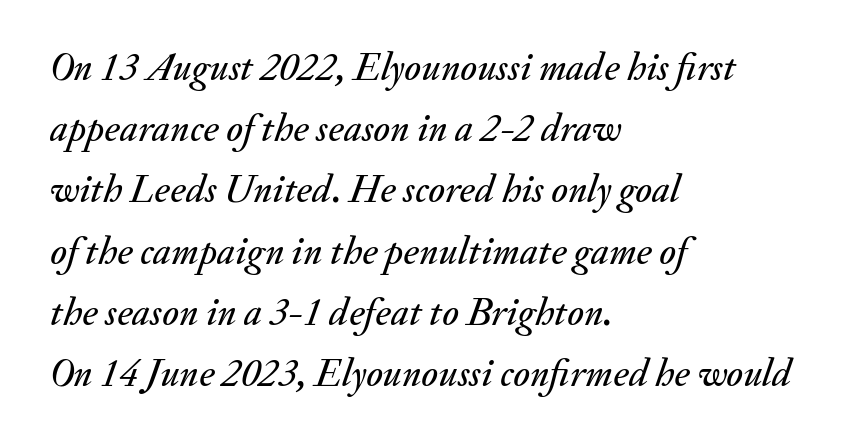
Q: Is the text italic (slanted)? A: Yes, it leans right by about 20 degrees.
Q: Is the text underlined? A: No.
Q: How is the paragraph aligned? A: Left-aligned.
Q: Is the spacing between letters normal or unusually wide? A: Normal.
Q: Is the spacing between lines tight, normal or loose? A: Normal.
Q: Width (condensed, normal, or wide)? A: Normal.
Q: Stroke contrast? A: Medium.
Q: x-height? A: Small.
Q: Monospaced? A: No.
